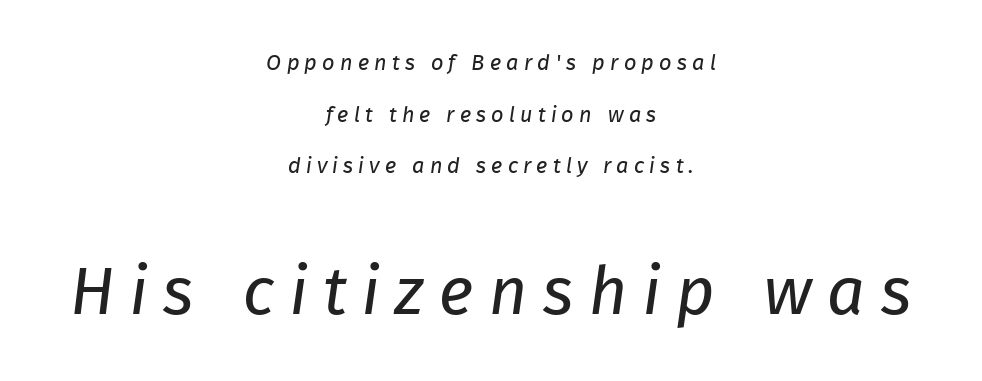
The image shows 67 px regular-weight sans-serif type; set centered, loose line spacing (2.35x), unusually wide letter spacing (+0.23 em), not underlined; the second (bottom) block is 3.05x larger; low stroke contrast and a medium x-height.
